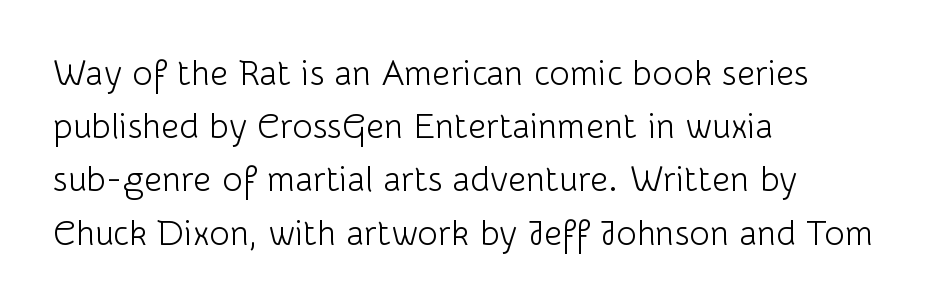
{"serif": "no", "italic": "no", "bold": "no", "weight": "light", "width": "normal", "stroke_contrast": "low", "x_height": "medium", "monospaced": "no", "underline": "no", "align": "left", "line_spacing": "normal", "line_spacing_ratio": 1.52, "letter_spacing": "normal", "letter_spacing_em": 0.0, "glyph_px": 35}
